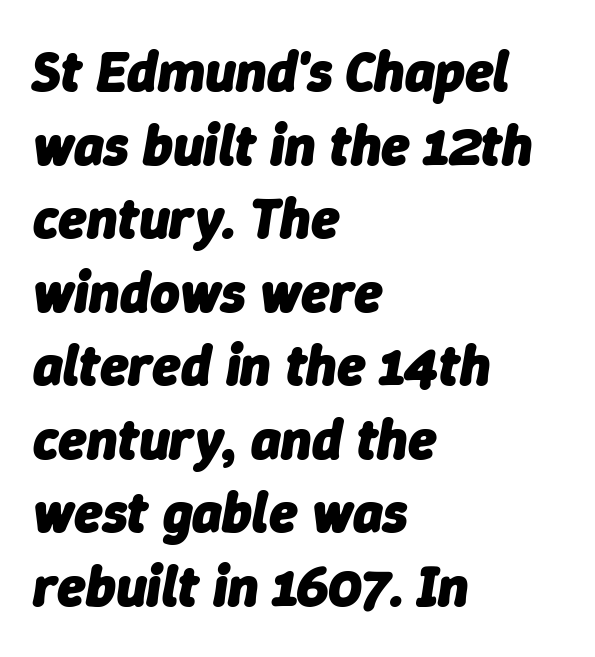
{"italic": "yes", "lean": "right", "slant_degrees": 9, "bold": "yes", "weight": "heavy", "width": "normal", "stroke_contrast": "low", "x_height": "medium", "monospaced": "no", "underline": "no", "align": "left", "line_spacing": "normal", "line_spacing_ratio": 1.29, "letter_spacing": "normal", "letter_spacing_em": 0.0, "glyph_px": 57}
